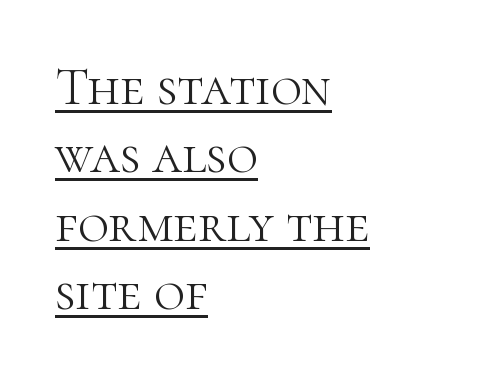
The image shows 53 px light serif type, upright; set left-aligned, normal line spacing (1.29x), normal letter spacing, underlined; high stroke contrast and a medium x-height.
